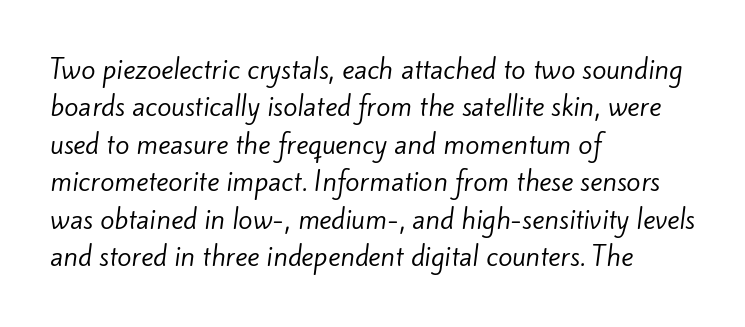
{"bold": "no", "underline": "no", "align": "left", "line_spacing": "normal", "line_spacing_ratio": 1.44, "letter_spacing": "normal", "letter_spacing_em": 0.0, "glyph_px": 26}
